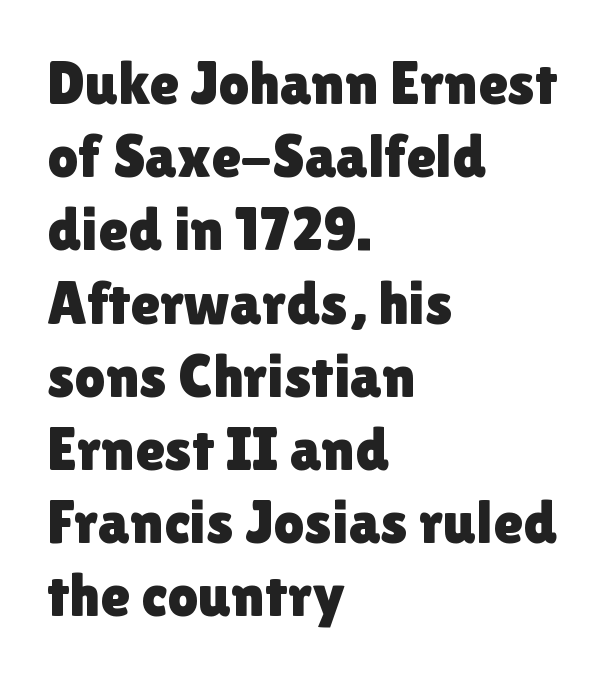
The image shows 61 px sans-serif type, upright; set left-aligned, line spacing 1.2x, normal letter spacing, not underlined; a medium x-height.
